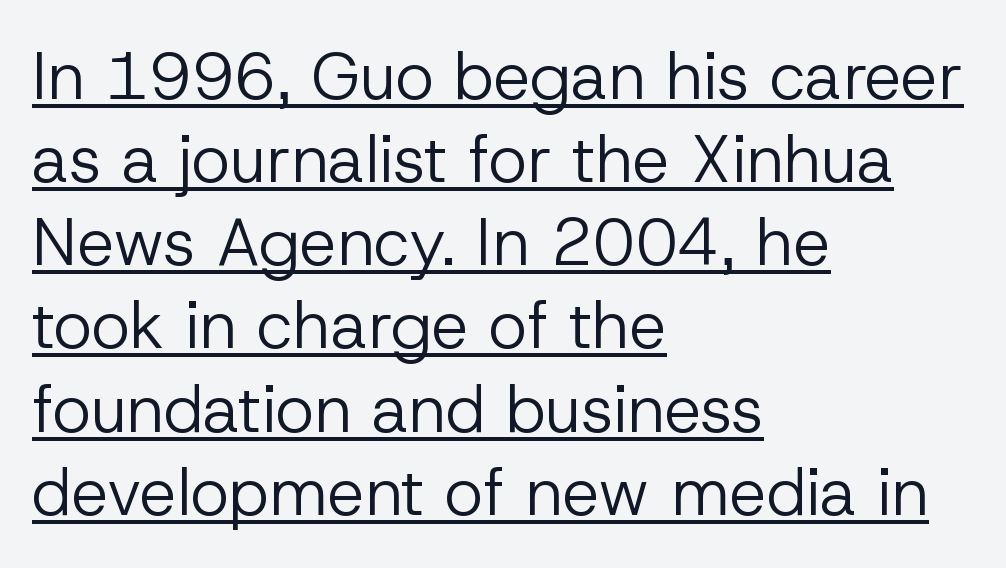
The image shows 66 px regular-weight sans-serif type, upright; set left-aligned, normal line spacing (1.26x), normal letter spacing, underlined; low stroke contrast and a medium x-height.
